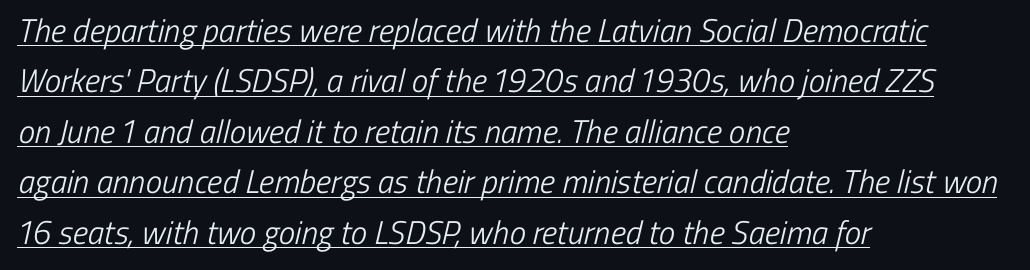
{"serif": "no", "bold": "no", "weight": "light", "width": "condensed", "stroke_contrast": "low", "x_height": "medium", "monospaced": "no", "underline": "yes", "align": "left", "line_spacing": "normal", "line_spacing_ratio": 1.53, "letter_spacing": "normal", "letter_spacing_em": 0.0, "glyph_px": 33}
